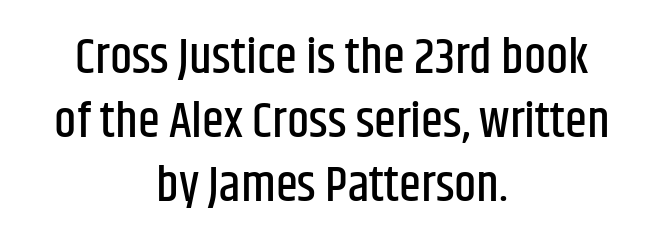
{"serif": "no", "italic": "no", "width": "condensed", "stroke_contrast": "low", "x_height": "large", "monospaced": "no", "underline": "no", "align": "center", "line_spacing": "normal", "line_spacing_ratio": 1.28, "letter_spacing": "normal", "letter_spacing_em": 0.0, "glyph_px": 50}
